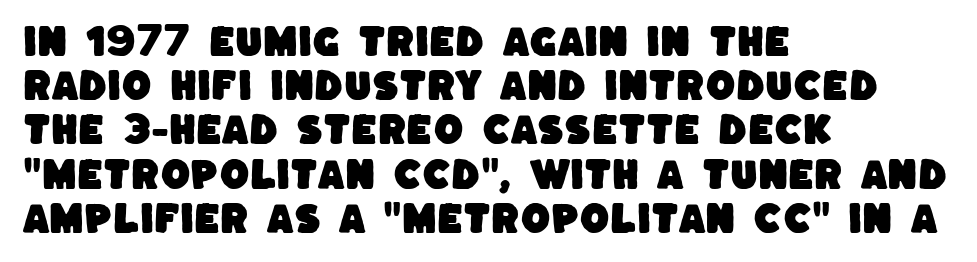
{"serif": "no", "width": "normal", "stroke_contrast": "low", "x_height": "large", "monospaced": "no", "underline": "no", "align": "left", "line_spacing": "normal", "line_spacing_ratio": 1.3, "letter_spacing": "normal", "letter_spacing_em": 0.0, "glyph_px": 34}
